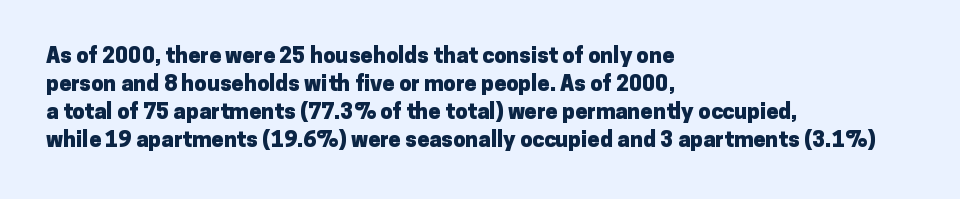
{"italic": "no", "bold": "yes", "underline": "no", "align": "left", "line_spacing": "normal", "line_spacing_ratio": 1.27, "letter_spacing": "normal", "letter_spacing_em": 0.0, "glyph_px": 22}
